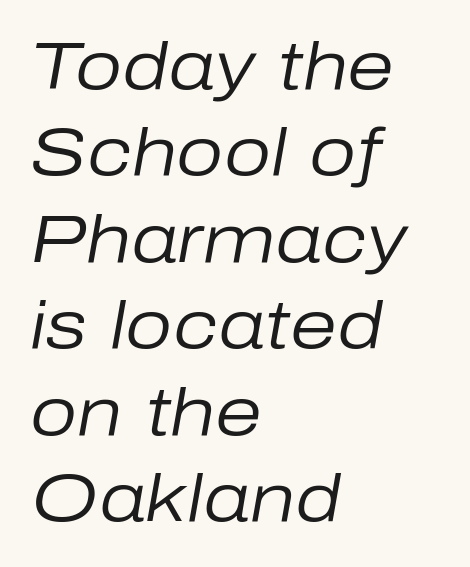
The image shows 67 px regular-weight type, italic (leaning right); set left-aligned, normal line spacing (1.29x), normal letter spacing, not underlined; low stroke contrast and a medium x-height.
